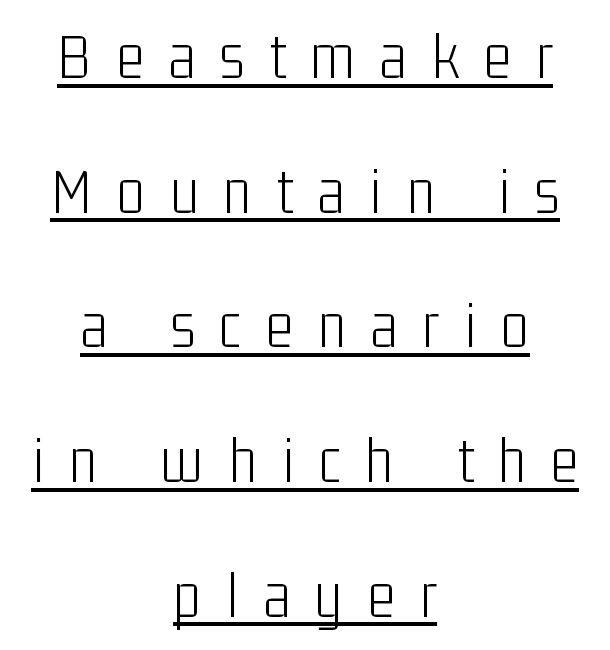
Q: Is the text bold? A: No.
Q: Is the text italic (slanted)? A: No, it is upright.
Q: Is the typeface a serif or a sans-serif typeface? A: Sans-serif.
Q: Is the text underlined? A: Yes.
Q: How is the paragraph aligned? A: Centered.
Q: Is the spacing between letters normal or unusually wide? A: Unusually wide.
Q: Is the spacing between lines tight, normal or loose? A: Loose.
Q: Width (condensed, normal, or wide)? A: Condensed.
Q: Stroke contrast? A: Low.
Q: x-height? A: Medium.
Q: Monospaced? A: No.
